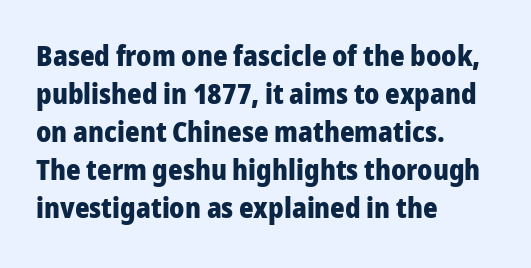
{"serif": "no", "italic": "no", "bold": "yes", "weight": "heavy", "width": "normal", "stroke_contrast": "low", "x_height": "medium", "monospaced": "no", "underline": "no", "align": "left", "line_spacing": "normal", "line_spacing_ratio": 1.36, "letter_spacing": "normal", "letter_spacing_em": 0.0, "glyph_px": 28}
